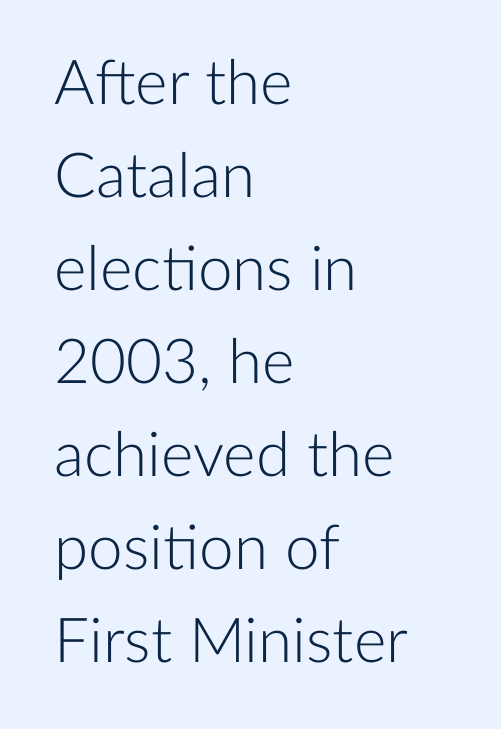
Q: Is the text bold? A: No.
Q: Is the text italic (slanted)? A: No, it is upright.
Q: Is the typeface a serif or a sans-serif typeface? A: Sans-serif.
Q: Is the text underlined? A: No.
Q: How is the paragraph aligned? A: Left-aligned.
Q: Is the spacing between letters normal or unusually wide? A: Normal.
Q: Is the spacing between lines tight, normal or loose? A: Normal.
Q: Width (condensed, normal, or wide)? A: Normal.
Q: Stroke contrast? A: Low.
Q: x-height? A: Medium.
Q: Monospaced? A: No.
